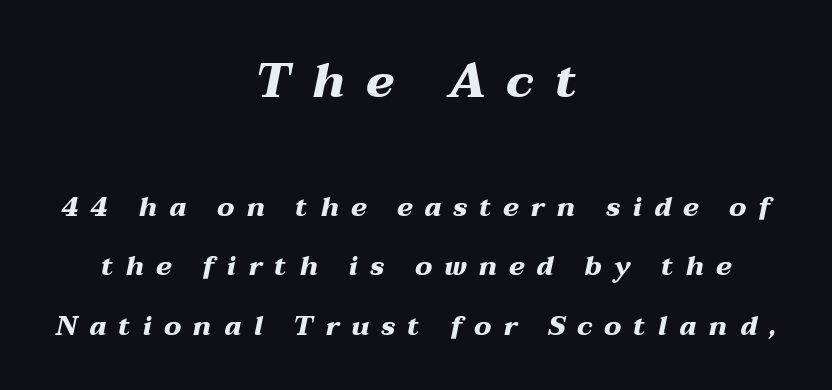
The image shows 48 px heavy, wide type, italic (leaning right); set centered, loose line spacing (2.2x), unusually wide letter spacing (+0.44 em), not underlined; the first (top) block is 1.78x larger; medium stroke contrast and a medium x-height.
